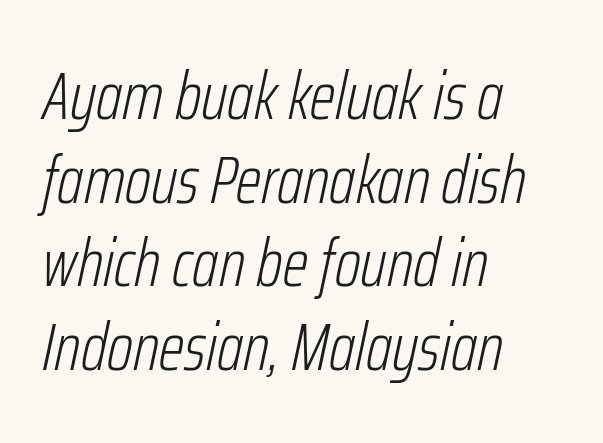
{"italic": "yes", "lean": "right", "slant_degrees": 12, "bold": "no", "weight": "light", "width": "condensed", "stroke_contrast": "low", "x_height": "medium", "monospaced": "no", "underline": "no", "align": "left", "line_spacing": "normal", "line_spacing_ratio": 1.25, "letter_spacing": "normal", "letter_spacing_em": 0.0, "glyph_px": 67}
